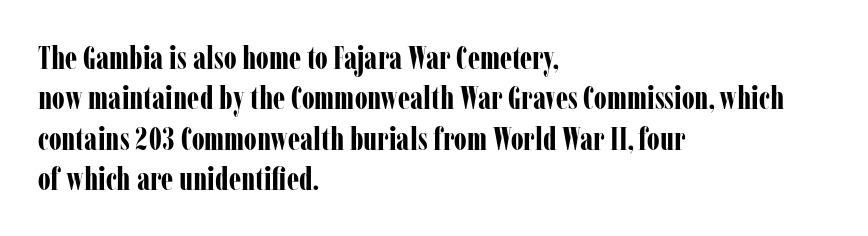
The passage shown has conventional tracking throughout. Here the designer chose a conventional face with non-uniform glyph widths. You can tell from the footed stems that serif type was used. Honestly, the row spacing looks completely unremarkable. Unlike italic type, these characters show no tilt at all. The passage shown is not underscored anywhere.
